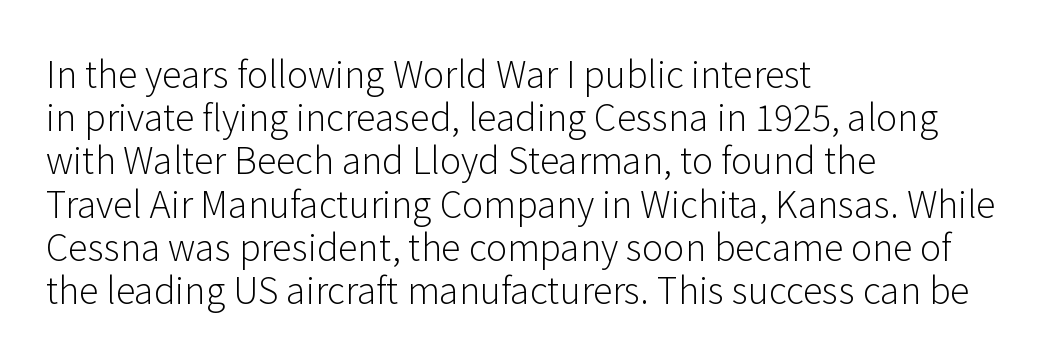
Horizontal alignment here is leftward, the default for most running prose. Descender tails drop into unmarked territory. The letters stand upright; this is a roman face. A light-to-regular cut is what we see here.
